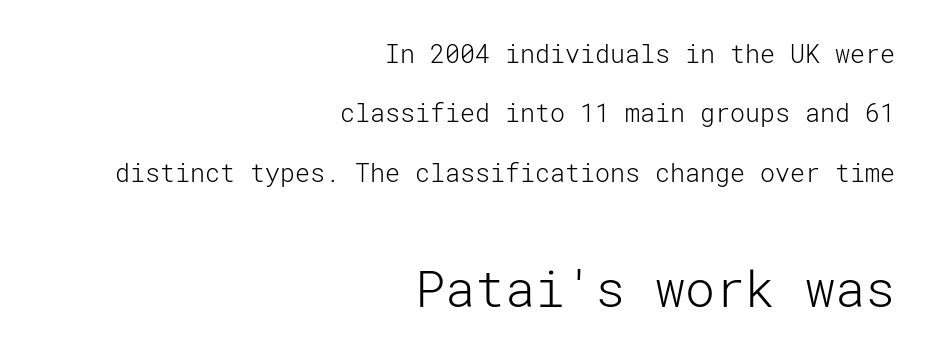
The image shows 50 px light sans-serif type, upright; set right-aligned, loose line spacing (2.38x), normal letter spacing, not underlined; the second (bottom) block is 2.0x larger; low stroke contrast and a medium x-height.
